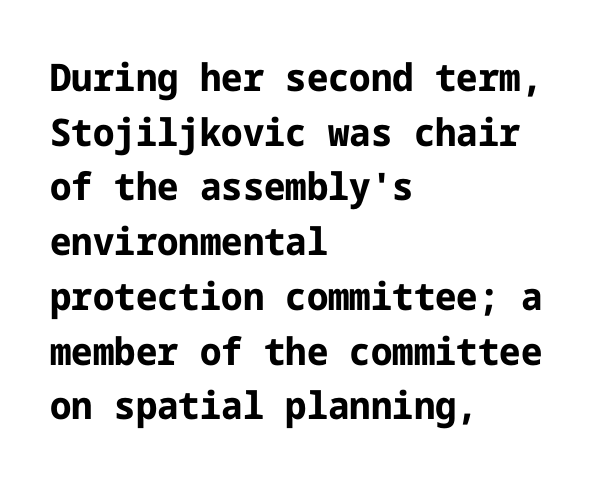
The image shows 38 px bold sans-serif type, upright; set left-aligned, normal line spacing (1.44x), normal letter spacing, not underlined; low stroke contrast and a medium x-height.
